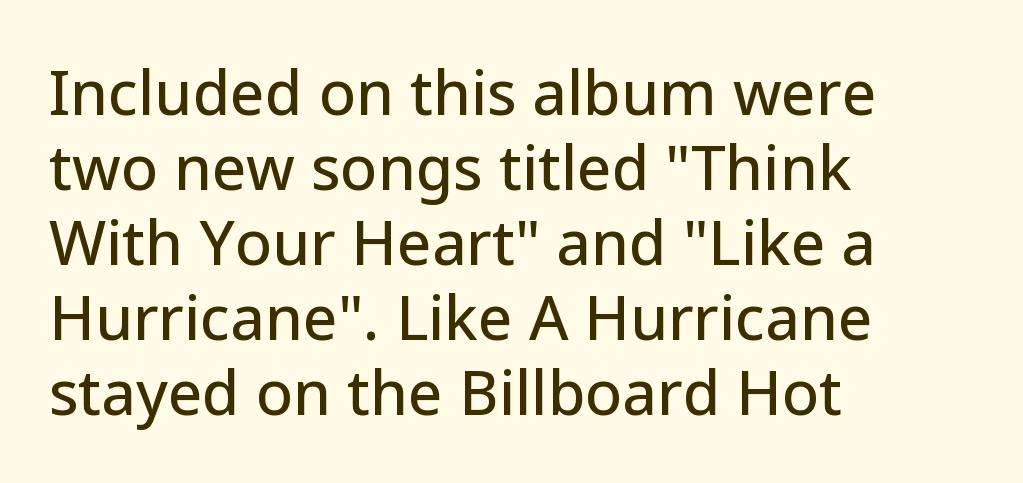
The image shows 61 px sans-serif type, upright; set left-aligned, line spacing 1.23x, normal letter spacing, not underlined; low stroke contrast and a medium x-height.
